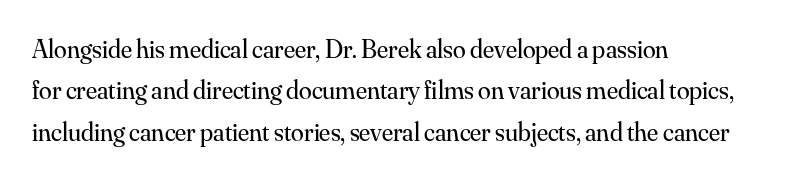
Q: Is the text bold? A: No.
Q: Is the text italic (slanted)? A: No, it is upright.
Q: Is the text underlined? A: No.
Q: How is the paragraph aligned? A: Left-aligned.
Q: Is the spacing between letters normal or unusually wide? A: Normal.
Q: Is the spacing between lines tight, normal or loose? A: Normal.
